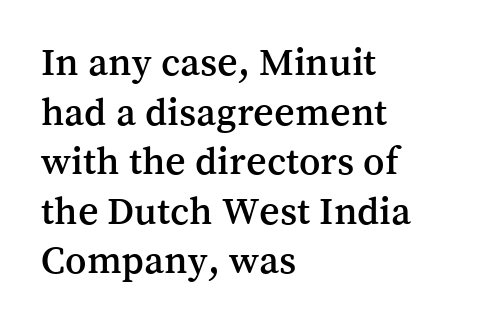
{"serif": "yes", "italic": "no", "width": "normal", "stroke_contrast": "medium", "x_height": "medium", "monospaced": "no", "underline": "no", "align": "left", "line_spacing_ratio": 1.24, "letter_spacing": "normal", "letter_spacing_em": 0.0, "glyph_px": 40}
